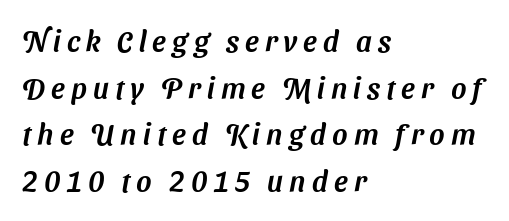
Horizontally, the lines are justified to the leading edge only. Nope, no serifs anywhere on these letters. The specimen omits any rule beneath the text block's lines. A typesetter would call this leading conventional body-copy spacing. Loose tracking; the words dissolve into strings of separated letters. Each letter keeps its own natural width here, so spacing adapts to shape.
